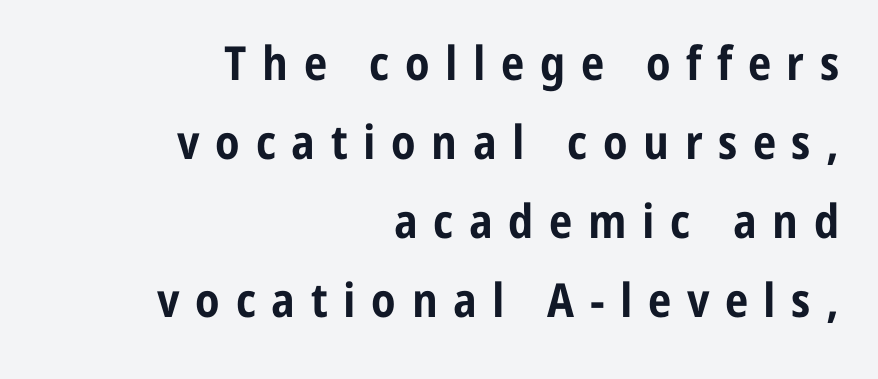
The image shows 47 px bold, condensed sans-serif type, upright; set right-aligned, normal line spacing (1.68x), unusually wide letter spacing (+0.33 em), not underlined; low stroke contrast and a medium x-height.
